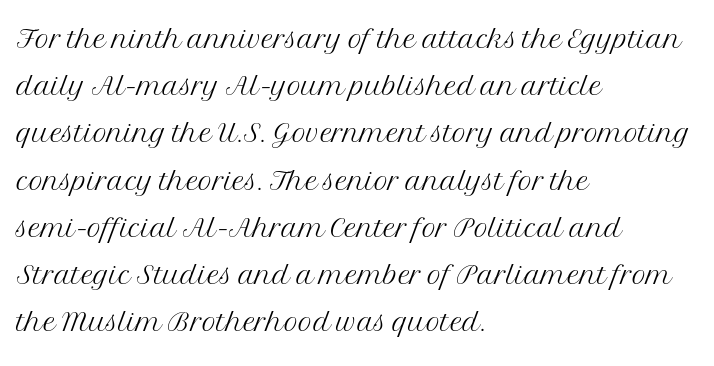
Q: Is the text bold? A: No.
Q: Is the text italic (slanted)? A: Yes.
Q: Is the typeface a serif or a sans-serif typeface? A: Serif.
Q: Is the text underlined? A: No.
Q: How is the paragraph aligned? A: Left-aligned.
Q: Is the spacing between letters normal or unusually wide? A: Normal.
Q: Width (condensed, normal, or wide)? A: Normal.
Q: Stroke contrast? A: Medium.
Q: x-height? A: Medium.
Q: Monospaced? A: No.
